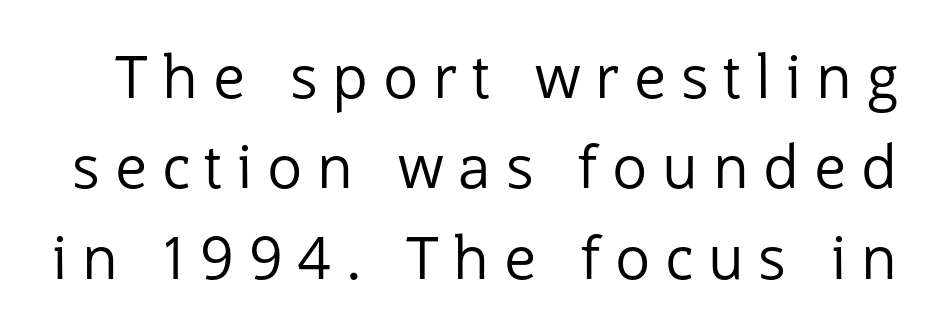
Q: Is the text bold? A: No.
Q: Is the text italic (slanted)? A: No, it is upright.
Q: Is the typeface a serif or a sans-serif typeface? A: Sans-serif.
Q: Is the text underlined? A: No.
Q: Is the spacing between letters normal or unusually wide? A: Unusually wide.
Q: Is the spacing between lines tight, normal or loose? A: Normal.
Q: Width (condensed, normal, or wide)? A: Normal.
Q: Stroke contrast? A: Low.
Q: x-height? A: Medium.
Q: Monospaced? A: No.
